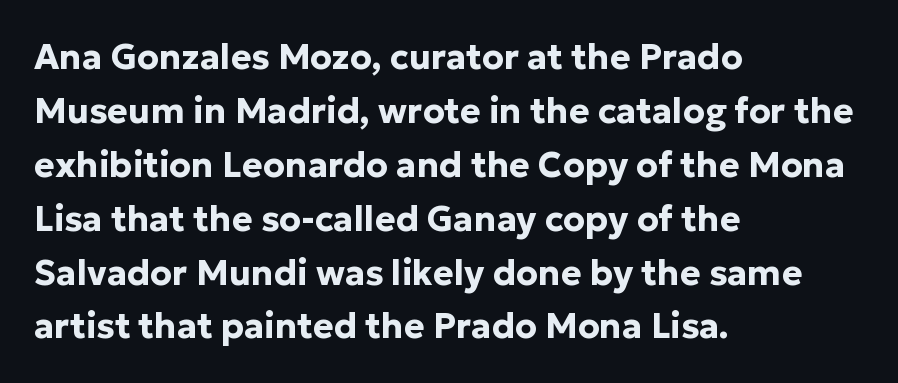
{"serif": "no", "italic": "no", "bold": "yes", "weight": "bold", "width": "normal", "stroke_contrast": "low", "x_height": "medium", "monospaced": "no", "underline": "no", "align": "left", "line_spacing": "normal", "line_spacing_ratio": 1.54, "letter_spacing": "normal", "letter_spacing_em": 0.0, "glyph_px": 35}
